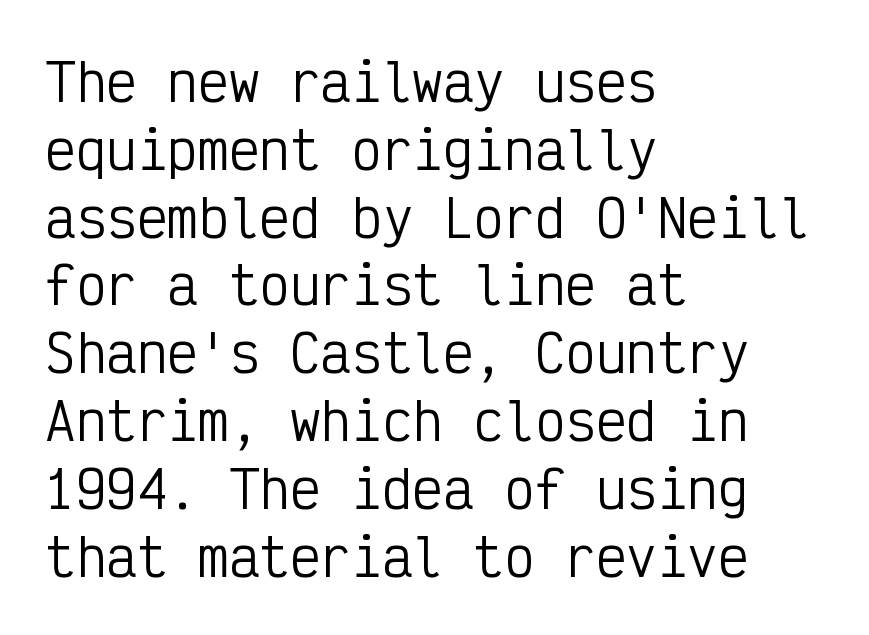
The image shows 51 px regular-weight, condensed sans-serif type, upright, monospaced; set left-aligned, normal line spacing (1.33x), normal letter spacing, not underlined; low stroke contrast and a medium x-height.
